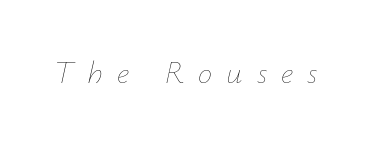
{"italic": "yes", "lean": "right", "slant_degrees": 12, "bold": "no", "weight": "thin", "width": "normal", "stroke_contrast": "low", "x_height": "small", "monospaced": "no", "underline": "no", "letter_spacing": "wide", "letter_spacing_em": 0.44, "glyph_px": 32}
